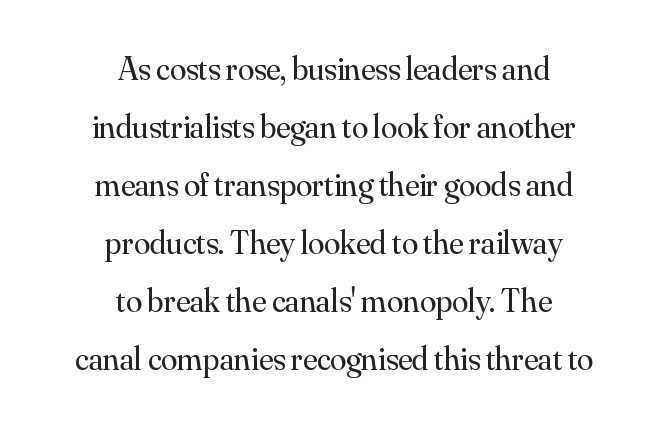
The image shows 33 px regular-weight serif type, upright; set centered, line spacing 1.76x, normal letter spacing, not underlined; medium stroke contrast and a small x-height.
